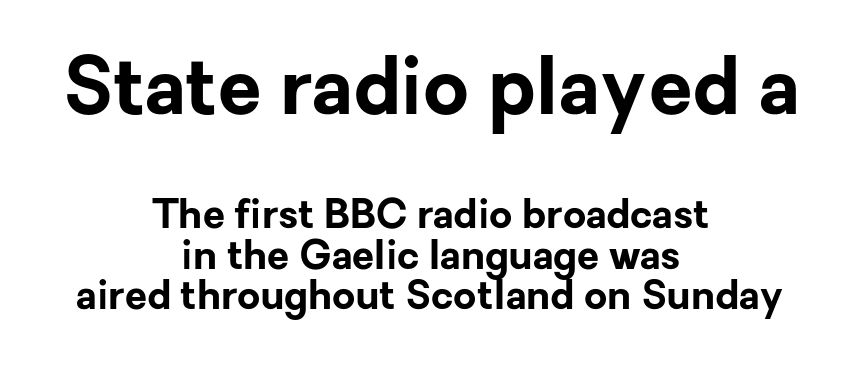
The image shows 79 px bold sans-serif type, upright; set centered, tight line spacing (1.02x), normal letter spacing, not underlined; the first (top) block is 1.98x larger; low stroke contrast and a medium x-height.
